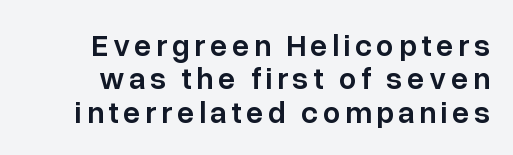
Q: Is the text bold? A: Semi-bold.
Q: Is the text italic (slanted)? A: No, it is upright.
Q: Is the typeface a serif or a sans-serif typeface? A: Sans-serif.
Q: Is the text underlined? A: No.
Q: Is the spacing between lines tight, normal or loose? A: Tight.
Q: Width (condensed, normal, or wide)? A: Normal.
Q: Stroke contrast? A: Low.
Q: x-height? A: Medium.
Q: Monospaced? A: No.
